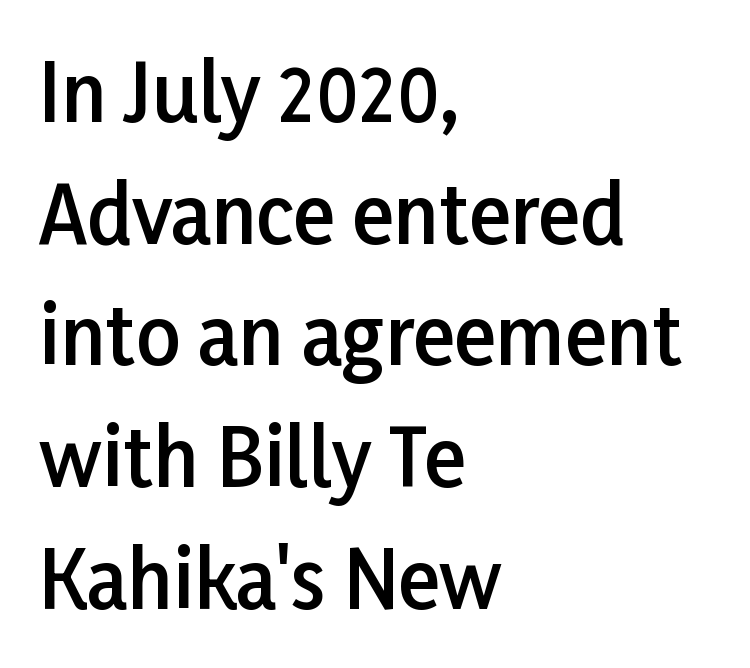
Q: Is the text bold? A: Semi-bold.
Q: Is the text italic (slanted)? A: No, it is upright.
Q: Is the typeface a serif or a sans-serif typeface? A: Sans-serif.
Q: Is the text underlined? A: No.
Q: How is the paragraph aligned? A: Left-aligned.
Q: Is the spacing between letters normal or unusually wide? A: Normal.
Q: Is the spacing between lines tight, normal or loose? A: Normal.
Q: Width (condensed, normal, or wide)? A: Normal.
Q: Stroke contrast? A: Low.
Q: x-height? A: Medium.
Q: Monospaced? A: No.
